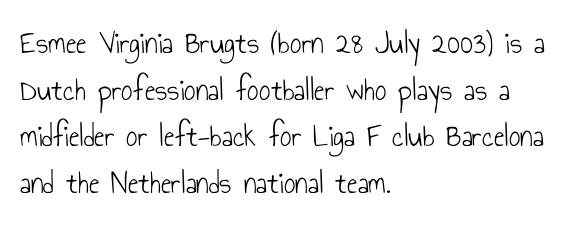
Q: Is the text bold? A: No.
Q: Is the text italic (slanted)? A: No, it is upright.
Q: Is the typeface a serif or a sans-serif typeface? A: Sans-serif.
Q: Is the text underlined? A: No.
Q: How is the paragraph aligned? A: Left-aligned.
Q: Is the spacing between letters normal or unusually wide? A: Normal.
Q: Is the spacing between lines tight, normal or loose? A: Normal.
Q: Width (condensed, normal, or wide)? A: Condensed.
Q: Stroke contrast? A: Low.
Q: x-height? A: Small.
Q: Monospaced? A: No.
